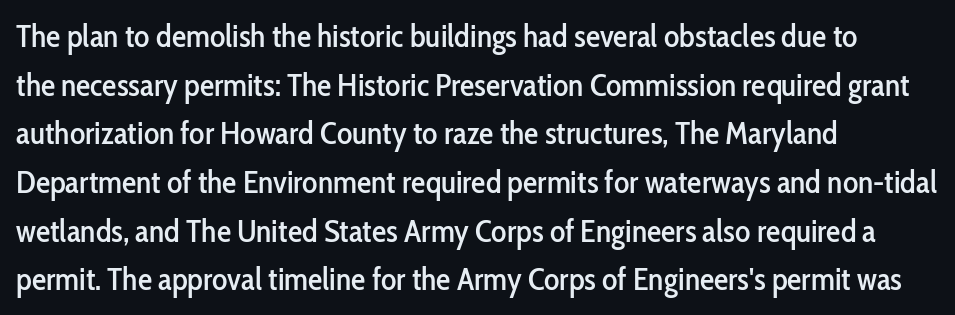
Letter spacing: default. Anything drawn beneath the words? Only blank space. The rendering uses a moderate line-height, typical for paragraphs. Style check: upright.
